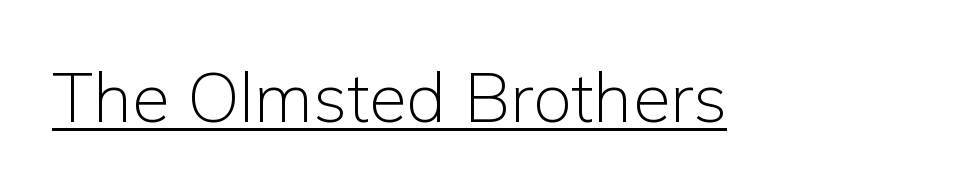
Quick note: underline on. Classification — sans serif. Weight class: somewhere from thin through regular. Note the varied advance widths — an 'i' is clearly narrower than an 'm'.
